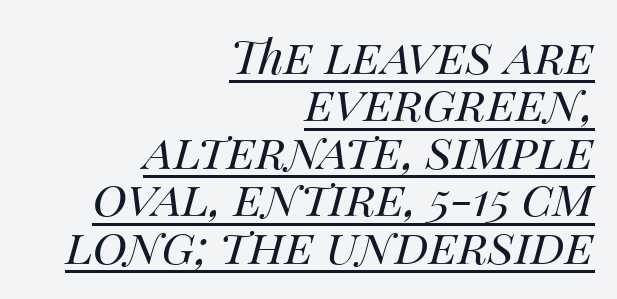
The image shows 47 px regular-weight type, italic (leaning right); set right-aligned, tight line spacing (1.01x), normal letter spacing, underlined; medium stroke contrast and a large x-height.
